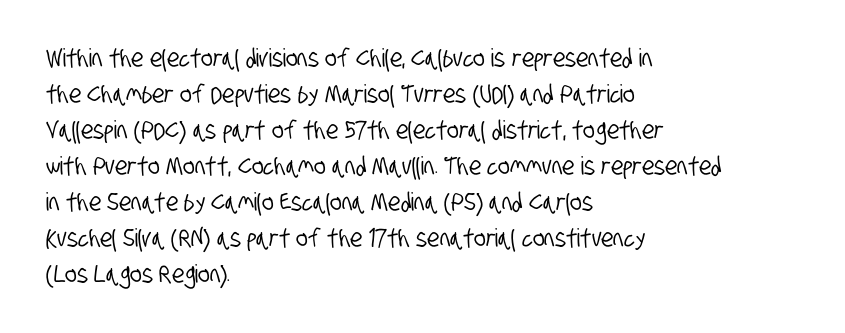
{"underline": "no", "align": "left", "line_spacing": "normal", "line_spacing_ratio": 1.44, "letter_spacing": "normal", "letter_spacing_em": 0.0, "glyph_px": 25}
